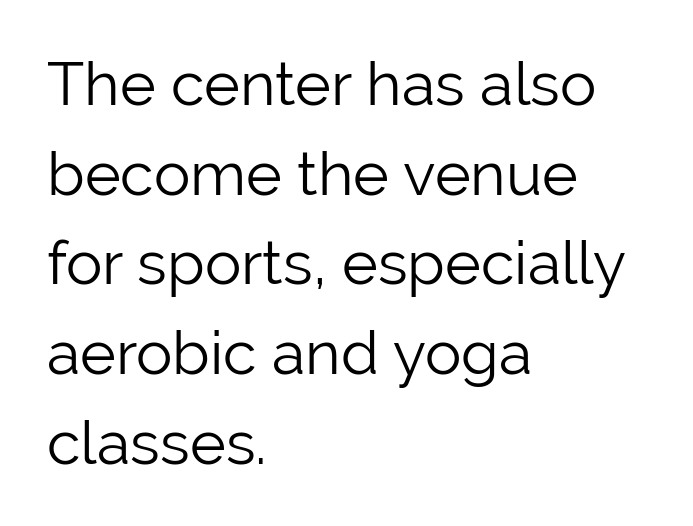
The glyphs are unaccompanied by any horizontal stroke below them. Ascenders rise straight up at ninety degrees. Think of a printed novel: that variable character pitch is what you see here. The leading is moderate, giving the passage an even texture.
